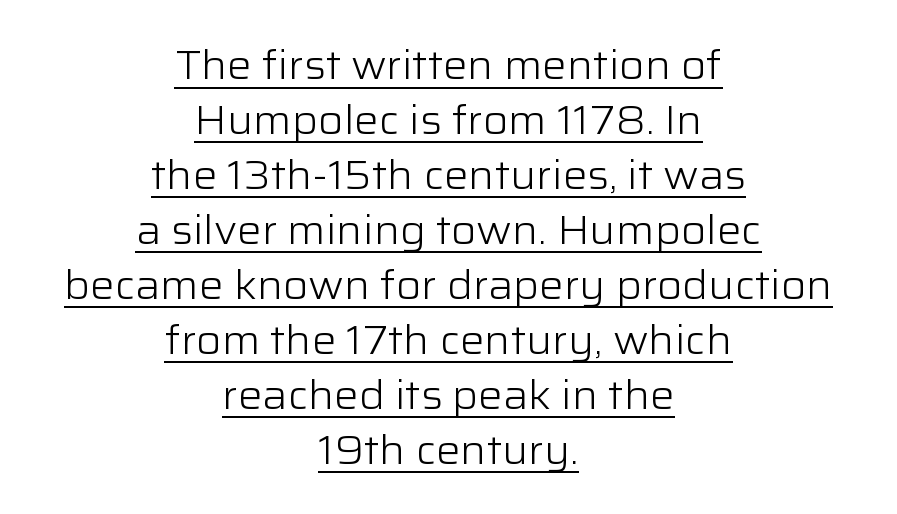
Q: Is the text bold? A: No.
Q: Is the text italic (slanted)? A: No, it is upright.
Q: Is the typeface a serif or a sans-serif typeface? A: Sans-serif.
Q: Is the text underlined? A: Yes.
Q: How is the paragraph aligned? A: Centered.
Q: Is the spacing between letters normal or unusually wide? A: Normal.
Q: Is the spacing between lines tight, normal or loose? A: Normal.
Q: Width (condensed, normal, or wide)? A: Normal.
Q: Stroke contrast? A: Low.
Q: x-height? A: Medium.
Q: Monospaced? A: No.
